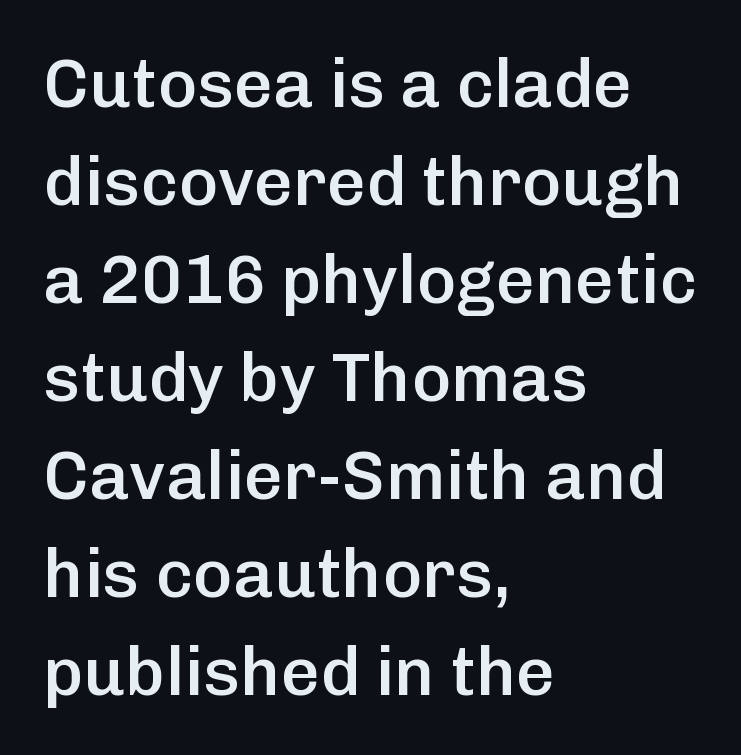
Q: Is the text bold? A: Semi-bold.
Q: Is the text italic (slanted)? A: No, it is upright.
Q: Is the typeface a serif or a sans-serif typeface? A: Sans-serif.
Q: Is the text underlined? A: No.
Q: How is the paragraph aligned? A: Left-aligned.
Q: Is the spacing between letters normal or unusually wide? A: Normal.
Q: Is the spacing between lines tight, normal or loose? A: Normal.
Q: Width (condensed, normal, or wide)? A: Normal.
Q: Stroke contrast? A: Low.
Q: x-height? A: Medium.
Q: Monospaced? A: No.
